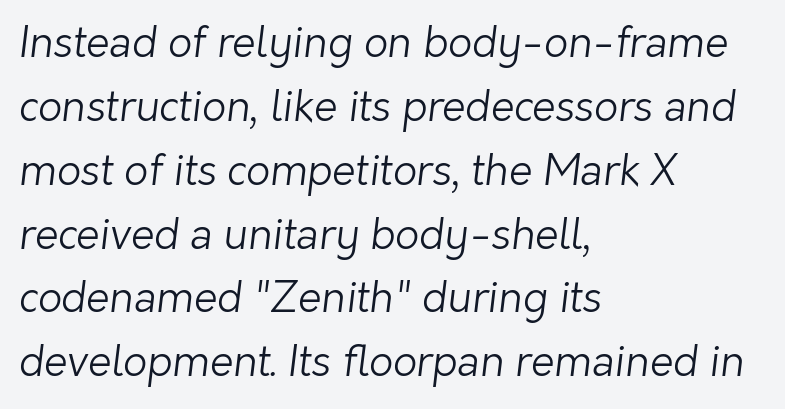
The image shows 42 px light sans-serif type; set left-aligned, normal line spacing (1.52x), normal letter spacing, not underlined; low stroke contrast and a medium x-height.
